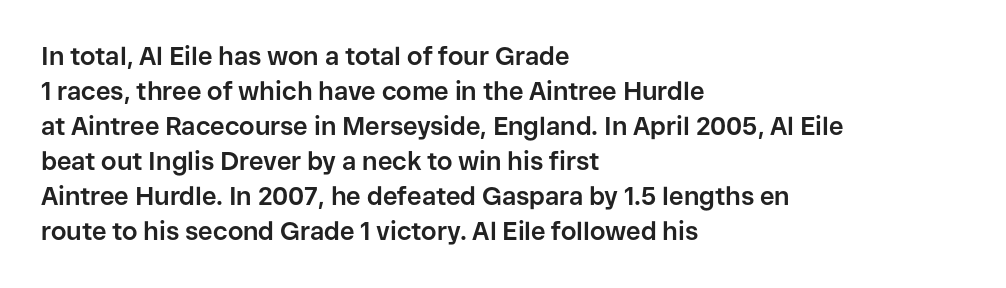
Nope, not italic — everything's standing straight. Regular leading. Teacher's note: observe the even left margin — that is flush-left alignment. The space beneath each line is pristine and unruled. Glyph-to-glyph distance matches everyday printed text.
